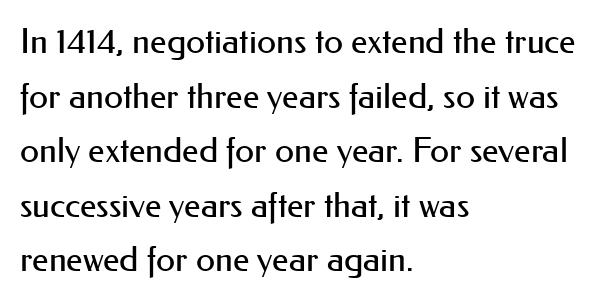
Q: Is the text bold? A: No.
Q: Is the text italic (slanted)? A: No, it is upright.
Q: Is the typeface a serif or a sans-serif typeface? A: Sans-serif.
Q: Is the text underlined? A: No.
Q: How is the paragraph aligned? A: Left-aligned.
Q: Is the spacing between letters normal or unusually wide? A: Normal.
Q: Is the spacing between lines tight, normal or loose? A: Normal.
Q: Width (condensed, normal, or wide)? A: Normal.
Q: Stroke contrast? A: Medium.
Q: x-height? A: Small.
Q: Monospaced? A: No.
